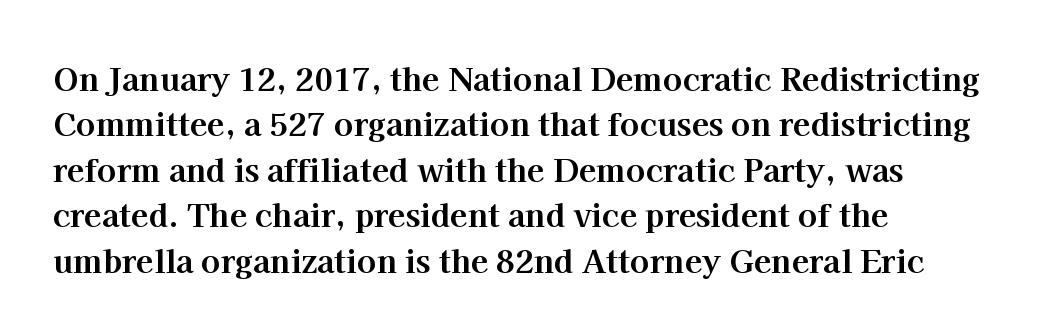
{"serif": "yes", "italic": "no", "bold": "yes", "weight": "bold", "width": "normal", "stroke_contrast": "high", "x_height": "medium", "monospaced": "no", "underline": "no", "align": "left", "line_spacing": "normal", "line_spacing_ratio": 1.42, "letter_spacing": "normal", "letter_spacing_em": 0.0, "glyph_px": 32}
